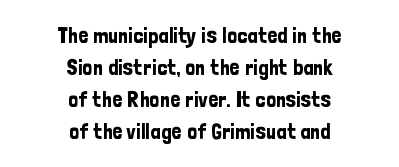
The image shows 22 px text type, upright; set centered, normal line spacing (1.46x), normal letter spacing, not underlined.
